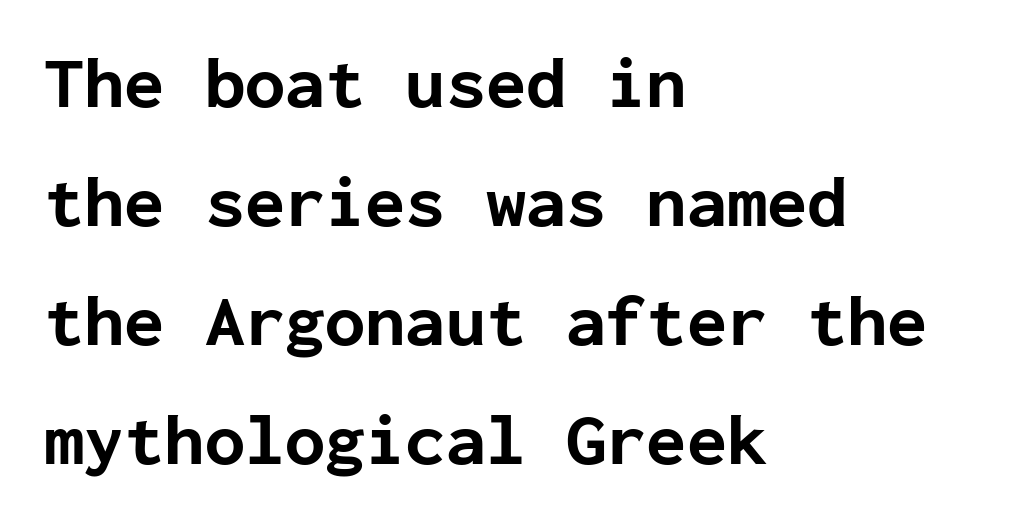
{"serif": "no", "italic": "no", "bold": "yes", "weight": "bold", "width": "normal", "stroke_contrast": "low", "x_height": "medium", "monospaced": "yes", "underline": "no", "align": "left", "line_spacing": "normal", "line_spacing_ratio": 1.63, "letter_spacing": "normal", "letter_spacing_em": 0.0, "glyph_px": 73}
